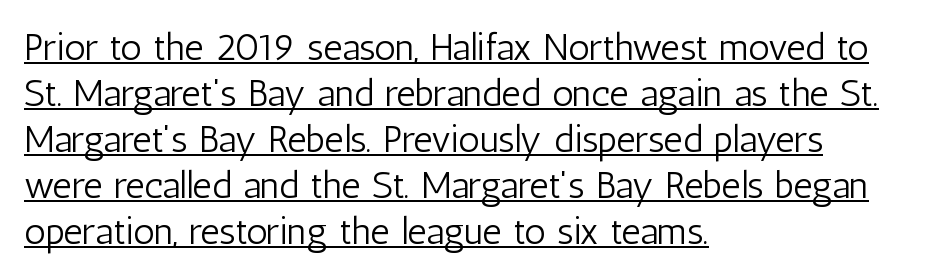
The image shows 38 px light, condensed sans-serif type, upright; set left-aligned, line spacing 1.21x, normal letter spacing, underlined; low stroke contrast and a medium x-height.
